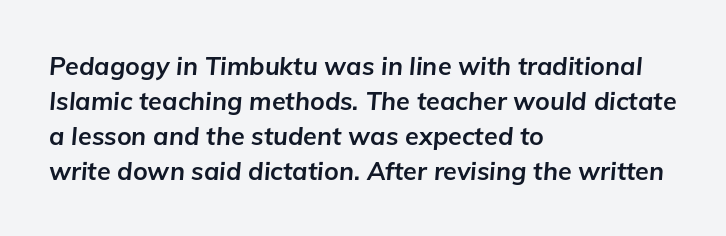
Q: Is the text bold? A: Yes.
Q: Is the text italic (slanted)? A: Yes, it leans right by about 5 degrees.
Q: Is the text underlined? A: No.
Q: How is the paragraph aligned? A: Left-aligned.
Q: Is the spacing between letters normal or unusually wide? A: Normal.
Q: Is the spacing between lines tight, normal or loose? A: Normal.
